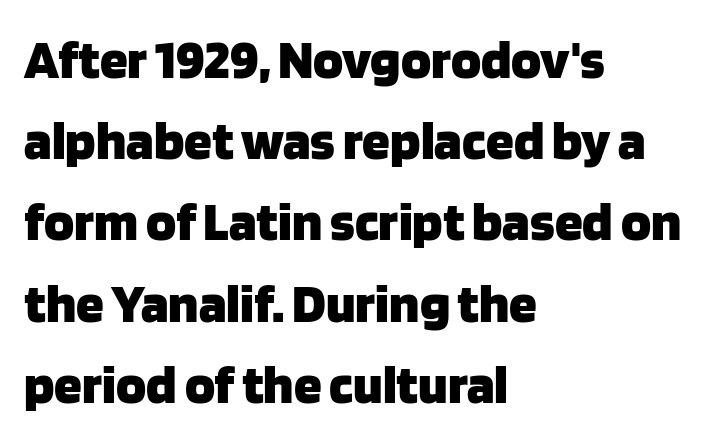
The image shows 56 px heavy sans-serif type, upright; set left-aligned, normal line spacing (1.45x), normal letter spacing, not underlined; low stroke contrast and a large x-height.
